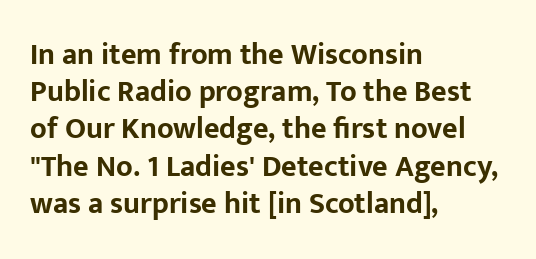
The image shows 30 px bold sans-serif type, upright; set left-aligned, line spacing 1.24x, normal letter spacing, not underlined; low stroke contrast and a medium x-height.
